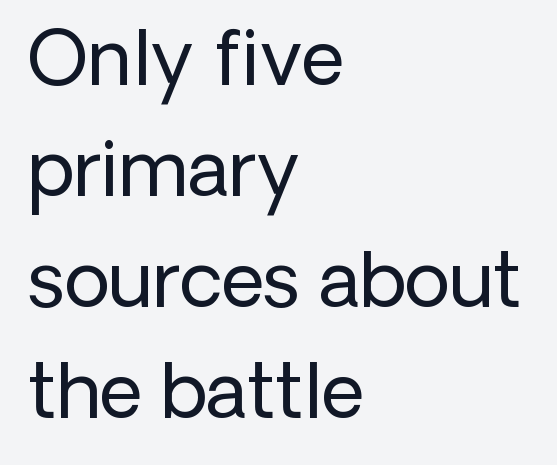
The image shows 75 px regular-weight sans-serif type, upright; set left-aligned, normal line spacing (1.48x), normal letter spacing, not underlined; low stroke contrast and a medium x-height.
